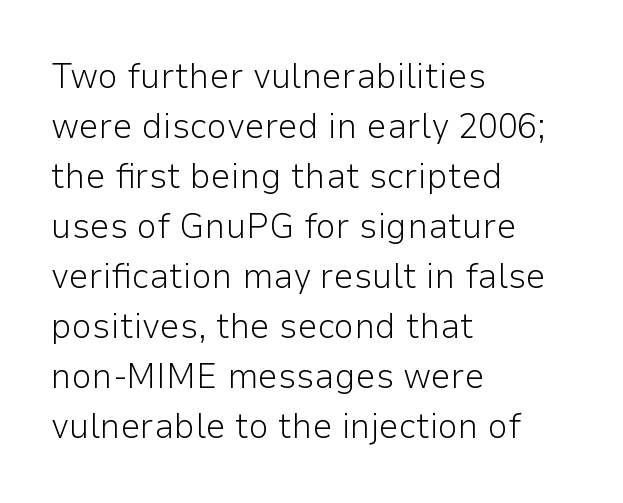
Q: Is the text bold? A: No.
Q: Is the text italic (slanted)? A: No, it is upright.
Q: Is the typeface a serif or a sans-serif typeface? A: Sans-serif.
Q: Is the text underlined? A: No.
Q: How is the paragraph aligned? A: Left-aligned.
Q: Is the spacing between letters normal or unusually wide? A: Normal.
Q: Is the spacing between lines tight, normal or loose? A: Normal.
Q: Width (condensed, normal, or wide)? A: Normal.
Q: Stroke contrast? A: Low.
Q: x-height? A: Medium.
Q: Monospaced? A: No.
